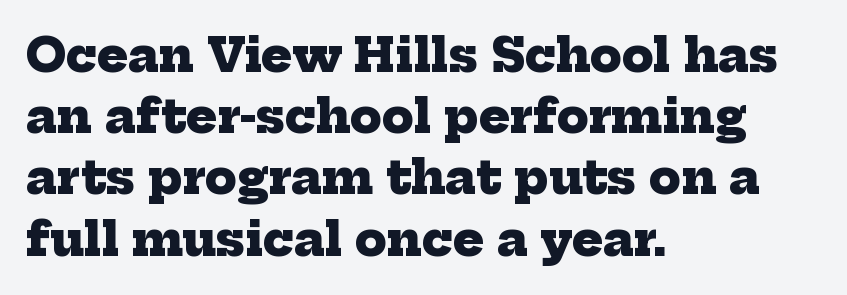
Q: Is the text bold? A: Yes.
Q: Is the typeface a serif or a sans-serif typeface? A: Serif.
Q: Is the text underlined? A: No.
Q: How is the paragraph aligned? A: Left-aligned.
Q: Is the spacing between letters normal or unusually wide? A: Normal.
Q: Is the spacing between lines tight, normal or loose? A: Normal.
Q: Width (condensed, normal, or wide)? A: Normal.
Q: Stroke contrast? A: Low.
Q: x-height? A: Medium.
Q: Monospaced? A: No.
